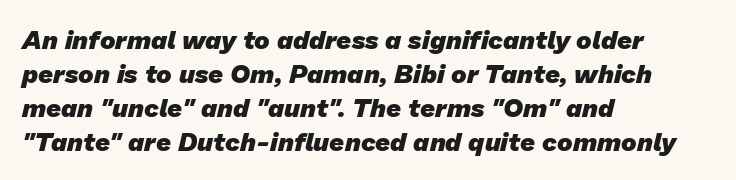
Every row of glyphs begins at an identical x-position on the left. The specimen omits any rule beneath the text block's lines. On the weight axis this lands at bold, roughly 700. Quick note: interline space is typical. Compared with typical body copy, the letter spacing here is the same.
